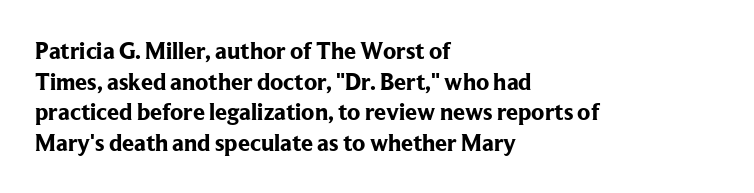
Summary of weight: heavy, a full bold. Tracking value appears to be zero — textbook default spacing. No italicization has been applied; the sample stays upright. The words here are not underlined. A normal amount of white space separates one row of letters from the next.
